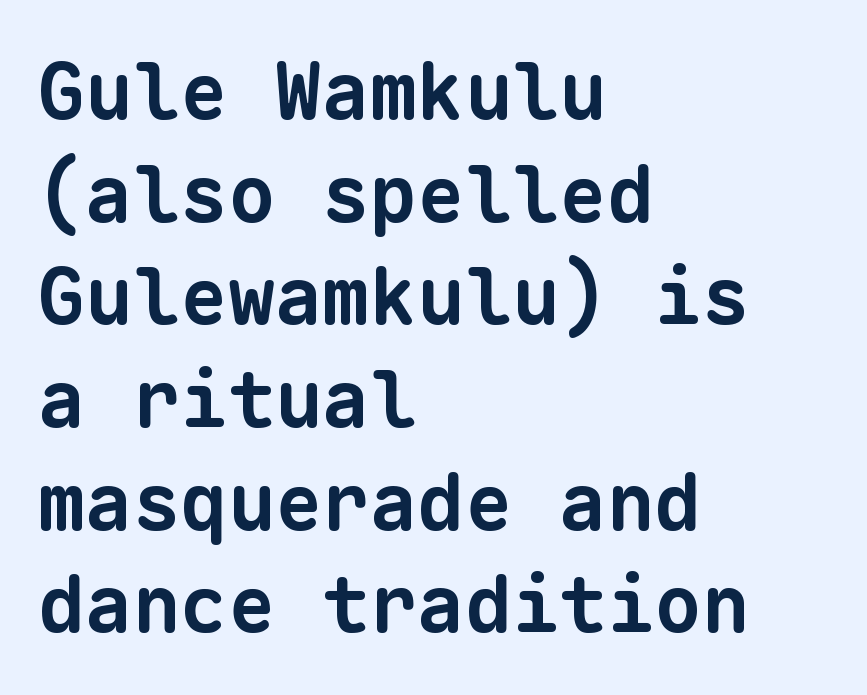
{"serif": "no", "bold": "yes", "weight": "bold", "width": "normal", "stroke_contrast": "low", "x_height": "medium", "monospaced": "yes", "underline": "no", "align": "left", "line_spacing": "normal", "line_spacing_ratio": 1.3, "letter_spacing": "normal", "letter_spacing_em": 0.0, "glyph_px": 79}
